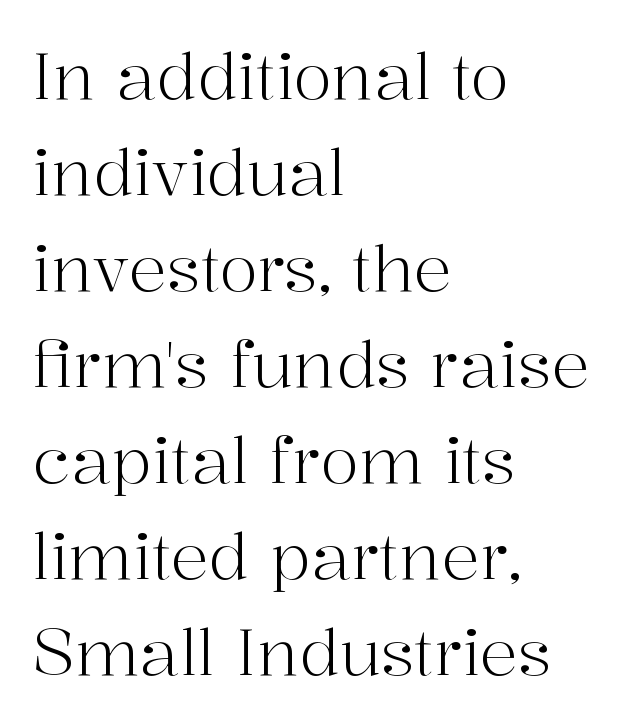
The image shows 64 px light serif type, upright; set left-aligned, normal line spacing (1.5x), normal letter spacing, not underlined; high stroke contrast and a medium x-height.
